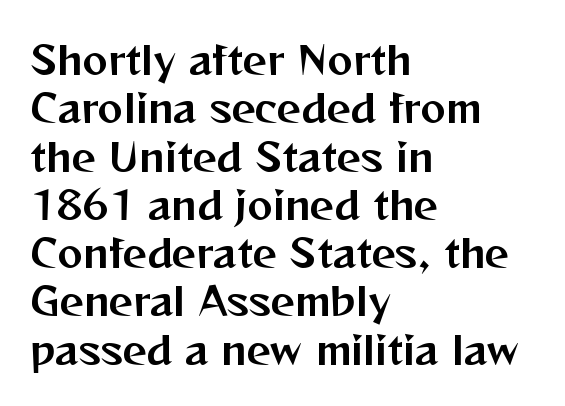
The image shows 38 px sans-serif type, upright; set left-aligned, normal line spacing (1.27x), normal letter spacing, not underlined; medium stroke contrast and a medium x-height.
